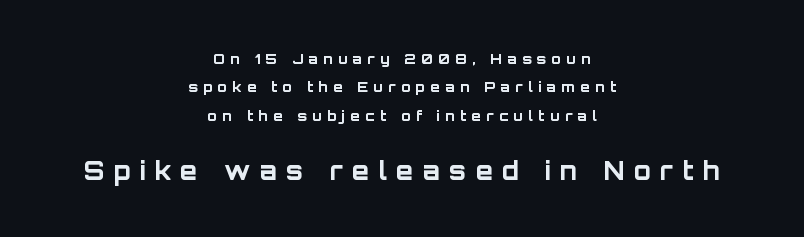
The image shows 25 px bold type, upright; set centered, loose line spacing (2.03x), unusually wide letter spacing (+0.37 em), not underlined; the second (bottom) block is 1.79x larger.
